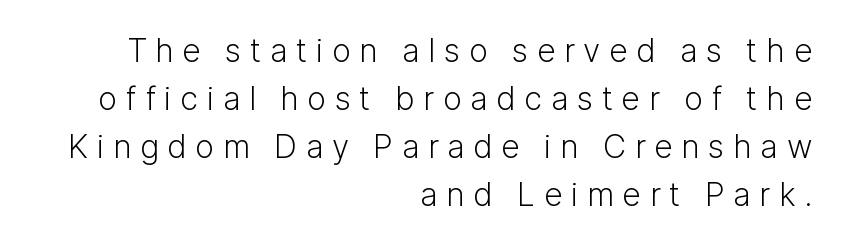
The image shows 32 px light sans-serif type, upright; set right-aligned, normal line spacing (1.5x), unusually wide letter spacing (+0.27 em), not underlined; low stroke contrast and a medium x-height.
